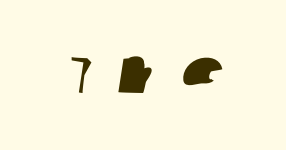
Q: Is the typeface a serif or a sans-serif typeface? A: Sans-serif.
Q: Is the text underlined? A: No.
Q: Is the spacing between letters normal or unusually wide? A: Unusually wide.
Q: Width (condensed, normal, or wide)? A: Normal.
Q: Stroke contrast? A: Low.
Q: x-height? A: Large.
Q: Monospaced? A: No.
